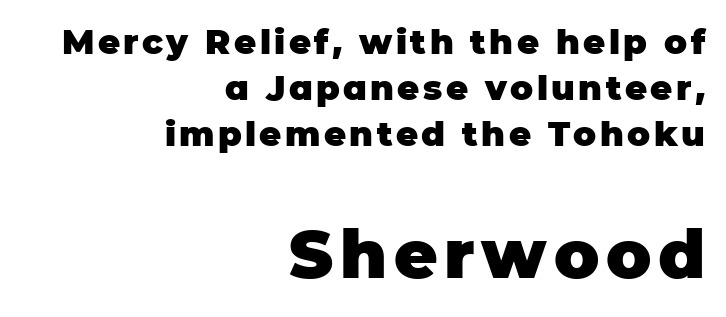
Q: Is the text bold? A: Yes.
Q: Is the text italic (slanted)? A: No, it is upright.
Q: Is the typeface a serif or a sans-serif typeface? A: Sans-serif.
Q: Is the text underlined? A: No.
Q: How is the paragraph aligned? A: Right-aligned.
Q: Is the spacing between lines tight, normal or loose? A: Normal.
Q: Which block of text is set in a larger size, the first (top) or the second (bottom)? A: The second (bottom) one.
Q: Width (condensed, normal, or wide)? A: Normal.
Q: Stroke contrast? A: Low.
Q: x-height? A: Large.
Q: Monospaced? A: No.
